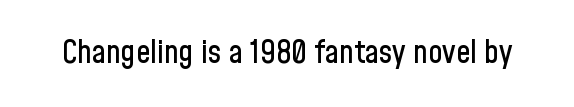
The words here are not underlined. Posture: upright roman. The horizontal fit of the characters is conventional and even. What kind of face is this? One without serifs — a sans.
